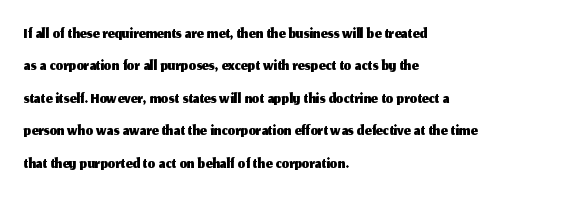
{"italic": "no", "underline": "no", "align": "left", "line_spacing": "normal", "line_spacing_ratio": 1.35, "letter_spacing": "normal", "letter_spacing_em": 0.0, "glyph_px": 24}
